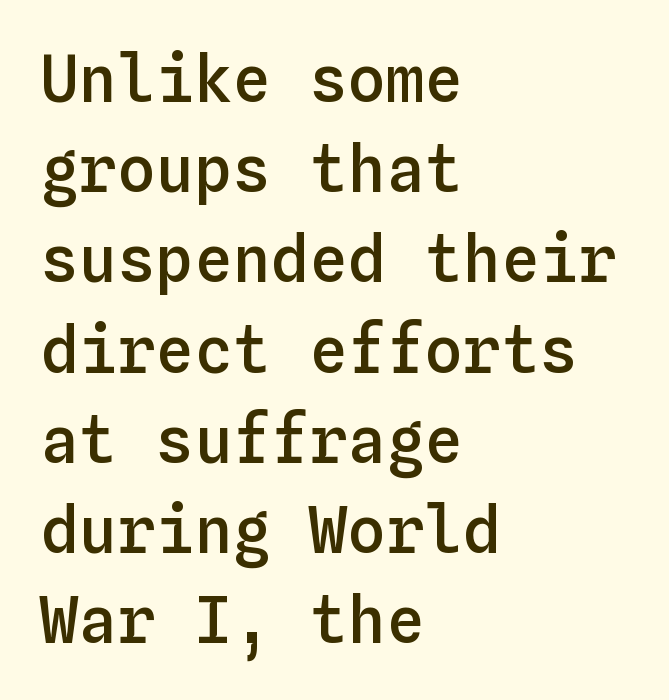
{"italic": "no", "bold": "semi", "weight": "semibold", "width": "normal", "stroke_contrast": "low", "x_height": "medium", "monospaced": "yes", "underline": "no", "align": "left", "line_spacing": "normal", "line_spacing_ratio": 1.41, "letter_spacing": "normal", "letter_spacing_em": 0.0, "glyph_px": 64}
